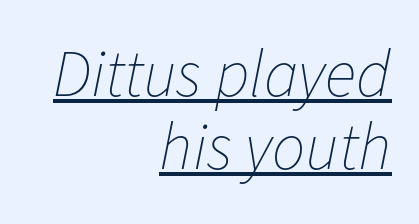
The image shows 66 px thin type, italic (leaning right); set right-aligned, tight line spacing (1.1x), normal letter spacing, underlined; low stroke contrast and a medium x-height.
